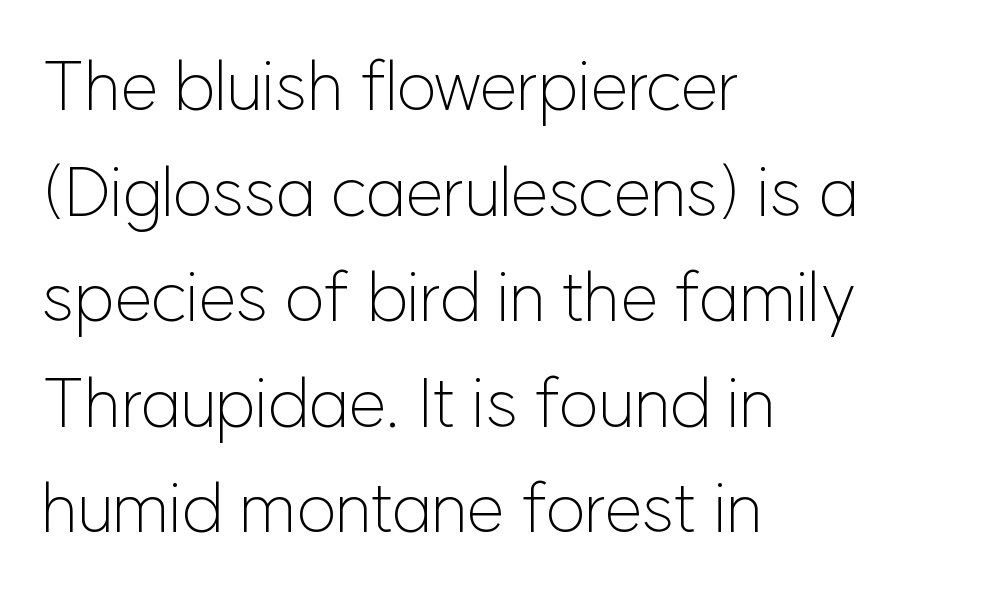
Q: Is the text bold? A: No.
Q: Is the text italic (slanted)? A: No, it is upright.
Q: Is the typeface a serif or a sans-serif typeface? A: Sans-serif.
Q: Is the text underlined? A: No.
Q: How is the paragraph aligned? A: Left-aligned.
Q: Is the spacing between letters normal or unusually wide? A: Normal.
Q: Is the spacing between lines tight, normal or loose? A: Normal.
Q: Width (condensed, normal, or wide)? A: Normal.
Q: Stroke contrast? A: Low.
Q: x-height? A: Medium.
Q: Monospaced? A: No.
